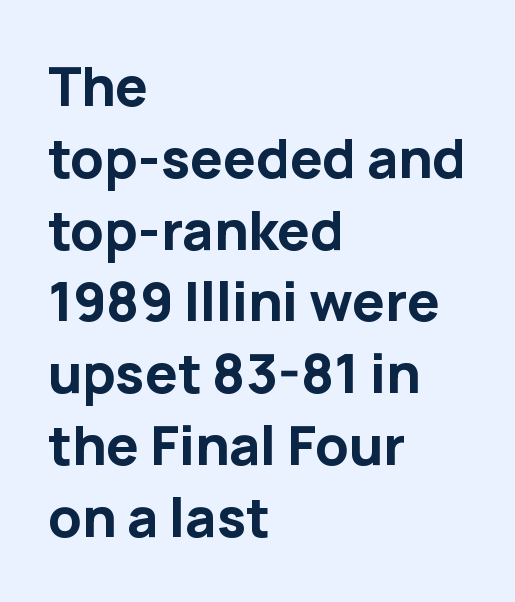
Designer's note — italics off, roman on. Note the varied advance widths — an 'i' is clearly narrower than an 'm'. Students, note that the glyphs here touch the page at normal intervals. Whoever set this chose a conventional vertical rhythm. The face used here has the dense, thick strokes of a bold.
